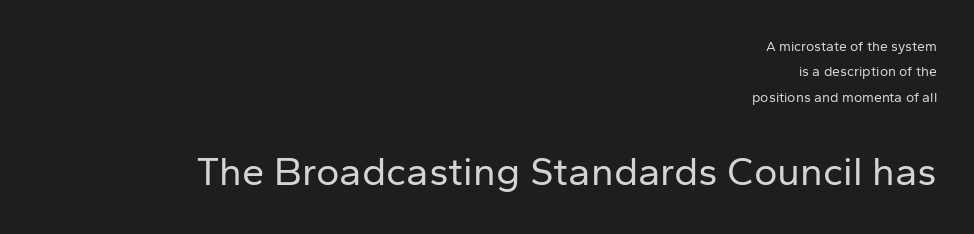
Q: Is the text bold? A: No.
Q: Is the text italic (slanted)? A: No, it is upright.
Q: Is the typeface a serif or a sans-serif typeface? A: Sans-serif.
Q: Is the text underlined? A: No.
Q: How is the paragraph aligned? A: Right-aligned.
Q: Is the spacing between letters normal or unusually wide? A: Normal.
Q: Which block of text is set in a larger size, the first (top) or the second (bottom)? A: The second (bottom) one.
Q: Width (condensed, normal, or wide)? A: Normal.
Q: Stroke contrast? A: Low.
Q: x-height? A: Medium.
Q: Monospaced? A: No.
